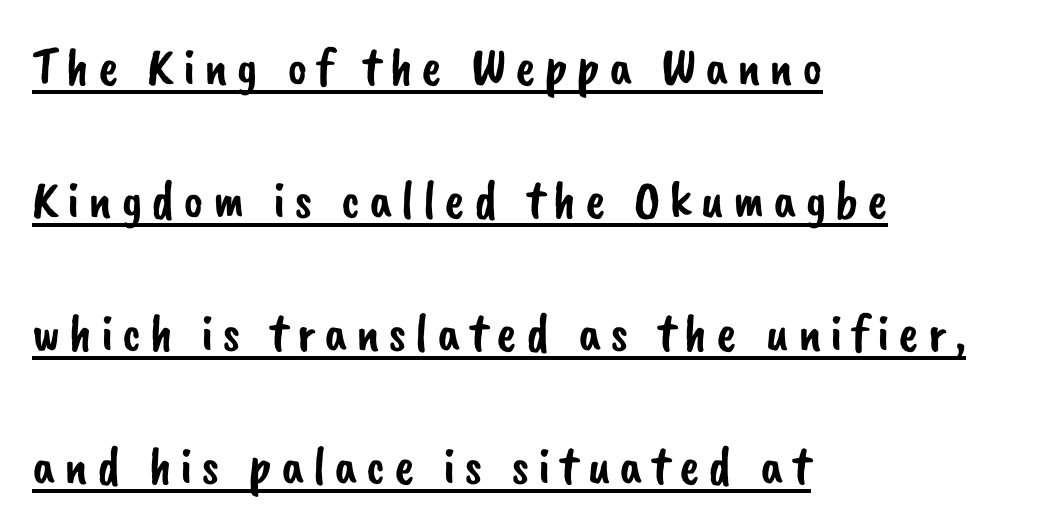
Q: Is the typeface a serif or a sans-serif typeface? A: Sans-serif.
Q: Is the text underlined? A: Yes.
Q: How is the paragraph aligned? A: Left-aligned.
Q: Is the spacing between lines tight, normal or loose? A: Loose.
Q: Width (condensed, normal, or wide)? A: Normal.
Q: Stroke contrast? A: Low.
Q: x-height? A: Small.
Q: Monospaced? A: No.
